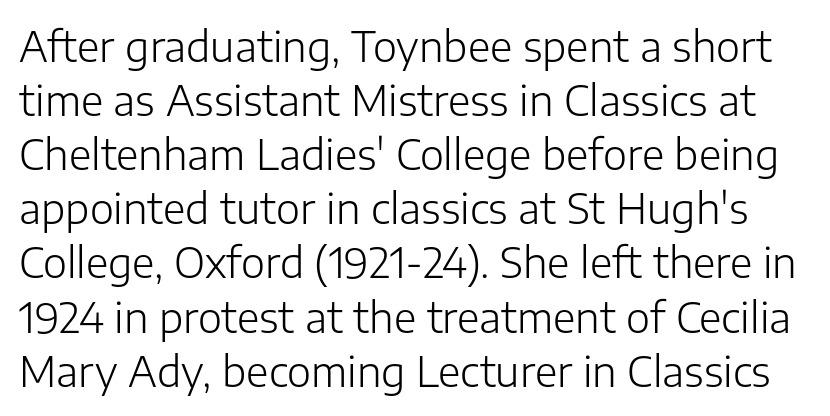
Q: Is the text bold? A: No.
Q: Is the text italic (slanted)? A: No, it is upright.
Q: Is the typeface a serif or a sans-serif typeface? A: Sans-serif.
Q: Is the text underlined? A: No.
Q: Is the spacing between letters normal or unusually wide? A: Normal.
Q: Is the spacing between lines tight, normal or loose? A: Normal.
Q: Width (condensed, normal, or wide)? A: Normal.
Q: Stroke contrast? A: Low.
Q: x-height? A: Medium.
Q: Monospaced? A: No.
